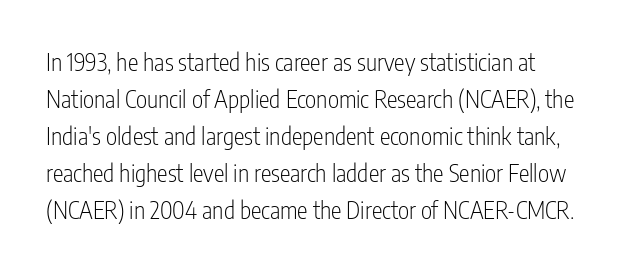
The image shows 24 px text type, upright; set normal line spacing (1.54x), normal letter spacing, not underlined.
